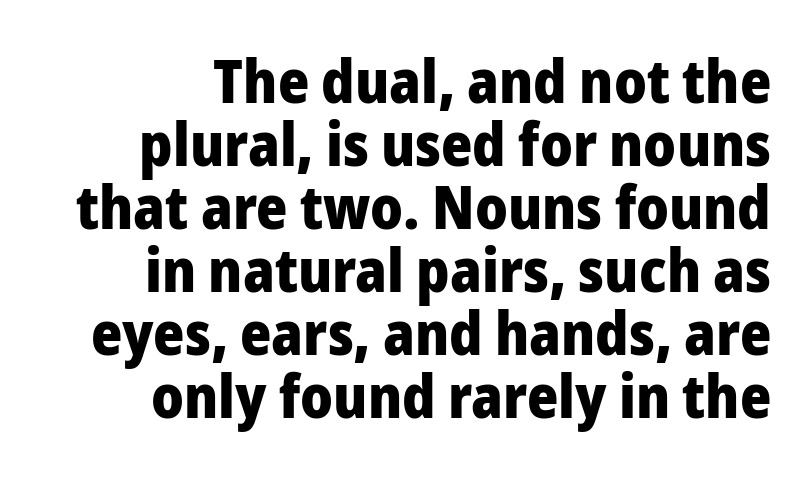
{"serif": "no", "italic": "no", "bold": "yes", "weight": "heavy", "width": "normal", "stroke_contrast": "low", "x_height": "medium", "monospaced": "no", "underline": "no", "align": "right", "line_spacing": "tight", "line_spacing_ratio": 1.05, "letter_spacing": "normal", "letter_spacing_em": 0.0, "glyph_px": 60}
